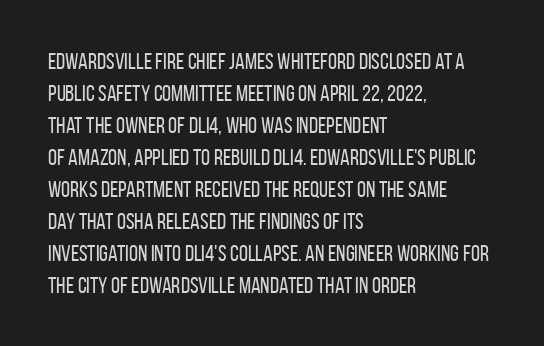
Q: Is the text bold? A: No.
Q: Is the text italic (slanted)? A: No, it is upright.
Q: Is the text underlined? A: No.
Q: How is the paragraph aligned? A: Left-aligned.
Q: Is the spacing between letters normal or unusually wide? A: Normal.
Q: Is the spacing between lines tight, normal or loose? A: Normal.
